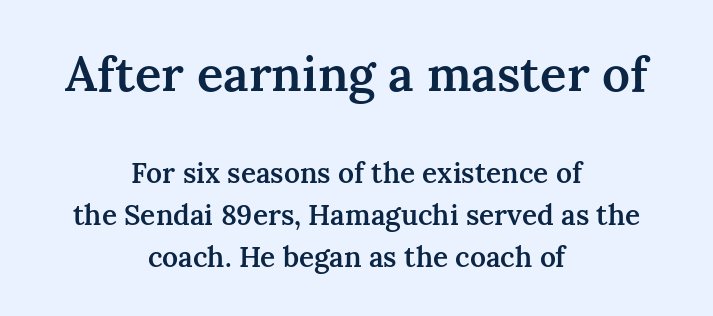
{"serif": "yes", "italic": "no", "bold": "semi", "weight": "semibold", "width": "normal", "stroke_contrast": "medium", "x_height": "medium", "monospaced": "no", "underline": "no", "align": "center", "line_spacing": "normal", "line_spacing_ratio": 1.5, "letter_spacing": "normal", "letter_spacing_em": 0.0, "larger_block": "first", "size_ratio": 1.75, "glyph_px": 49}
